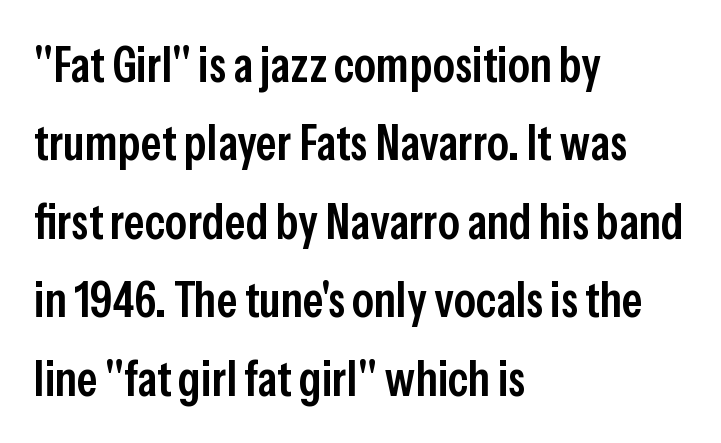
{"serif": "no", "italic": "no", "bold": "semi", "weight": "semibold", "width": "condensed", "stroke_contrast": "low", "x_height": "medium", "monospaced": "no", "underline": "no", "align": "left", "line_spacing": "normal", "line_spacing_ratio": 1.6, "letter_spacing": "normal", "letter_spacing_em": 0.0, "glyph_px": 49}
